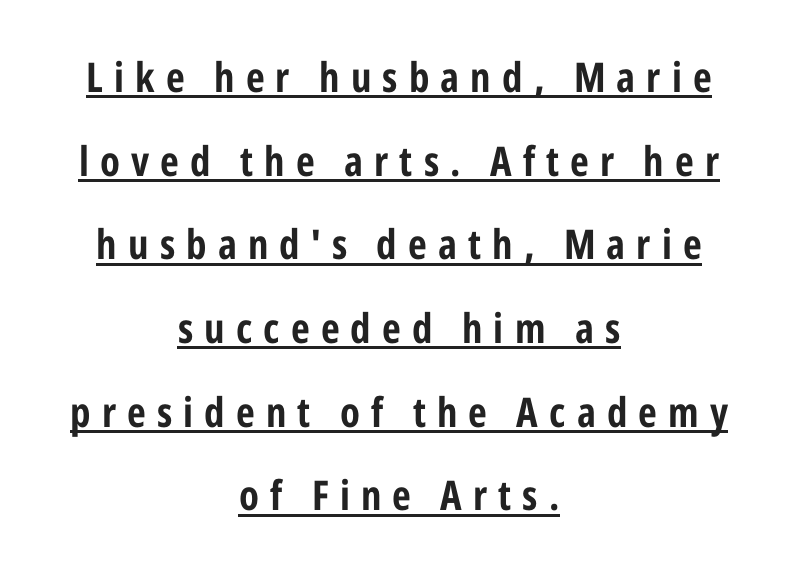
Does a line run under the words? Yes, clearly. A typesetter would label this face a sans. Caption: multi-line text, centered on the measure. Caption: bold face, heavy strokes.
